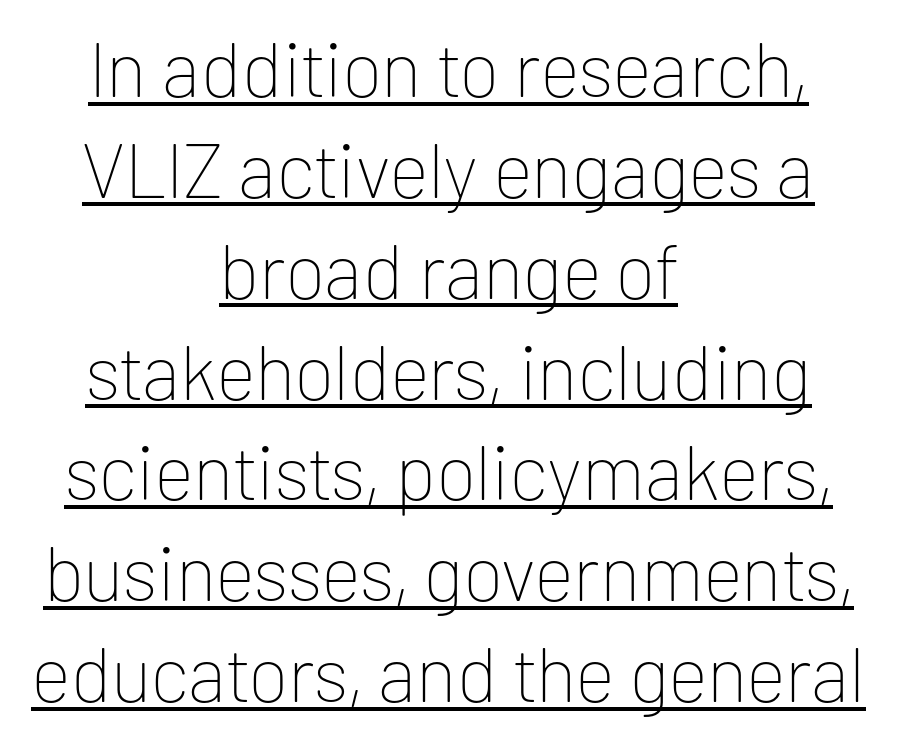
{"serif": "no", "italic": "no", "bold": "no", "weight": "thin", "width": "normal", "stroke_contrast": "low", "x_height": "medium", "monospaced": "no", "underline": "yes", "align": "center", "line_spacing": "normal", "line_spacing_ratio": 1.31, "letter_spacing": "normal", "letter_spacing_em": 0.0, "glyph_px": 77}
